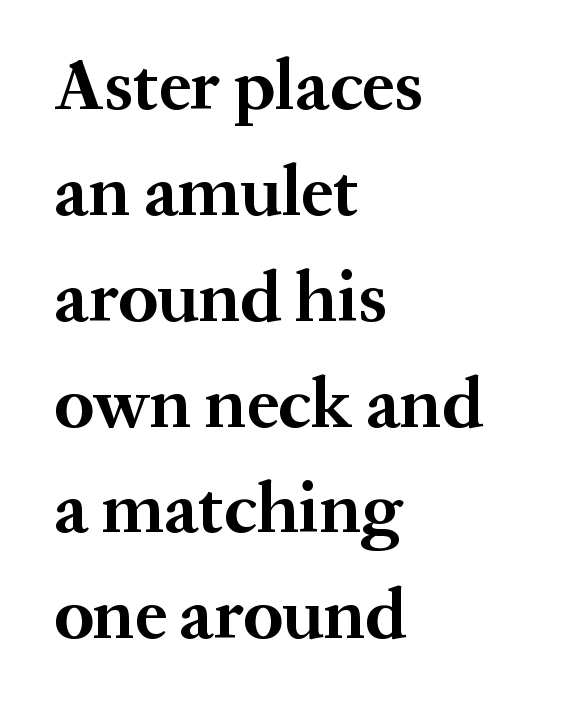
The image shows 72 px bold serif type, upright; set left-aligned, normal line spacing (1.47x), normal letter spacing, not underlined; medium stroke contrast and a medium x-height.
